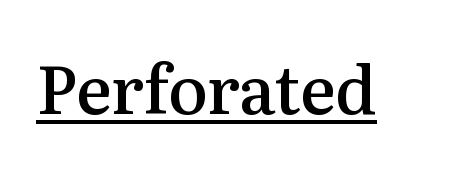
Q: Is the text bold? A: Semi-bold.
Q: Is the text italic (slanted)? A: No, it is upright.
Q: Is the typeface a serif or a sans-serif typeface? A: Serif.
Q: Is the text underlined? A: Yes.
Q: Is the spacing between letters normal or unusually wide? A: Normal.
Q: Width (condensed, normal, or wide)? A: Normal.
Q: Stroke contrast? A: Medium.
Q: x-height? A: Medium.
Q: Monospaced? A: No.
